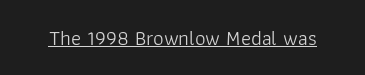
Q: Is the text bold? A: No.
Q: Is the text italic (slanted)? A: No, it is upright.
Q: Is the text underlined? A: Yes.
Q: Is the spacing between letters normal or unusually wide? A: Normal.
